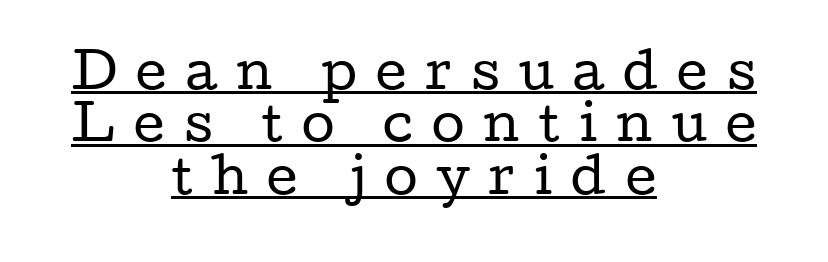
{"serif": "yes", "italic": "no", "bold": "no", "weight": "regular", "width": "wide", "stroke_contrast": "low", "x_height": "medium", "monospaced": "no", "underline": "yes", "align": "center", "line_spacing": "tight", "line_spacing_ratio": 1.09, "letter_spacing": "wide", "letter_spacing_em": 0.4, "glyph_px": 48}
